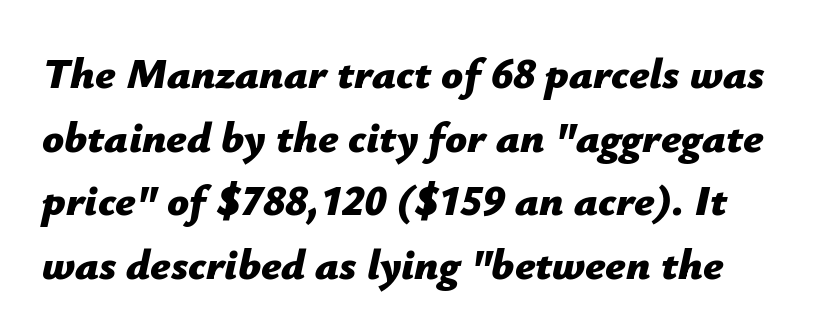
The image shows 43 px bold type, italic (leaning right); set normal line spacing (1.48x), normal letter spacing, not underlined; low stroke contrast and a medium x-height.
